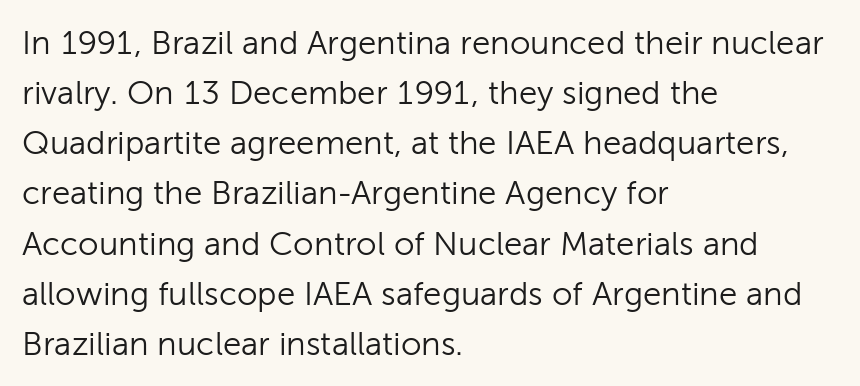
Q: Is the text bold? A: No.
Q: Is the text italic (slanted)? A: No, it is upright.
Q: Is the typeface a serif or a sans-serif typeface? A: Sans-serif.
Q: Is the text underlined? A: No.
Q: How is the paragraph aligned? A: Left-aligned.
Q: Is the spacing between letters normal or unusually wide? A: Normal.
Q: Is the spacing between lines tight, normal or loose? A: Normal.
Q: Width (condensed, normal, or wide)? A: Normal.
Q: Stroke contrast? A: Low.
Q: x-height? A: Medium.
Q: Monospaced? A: No.
